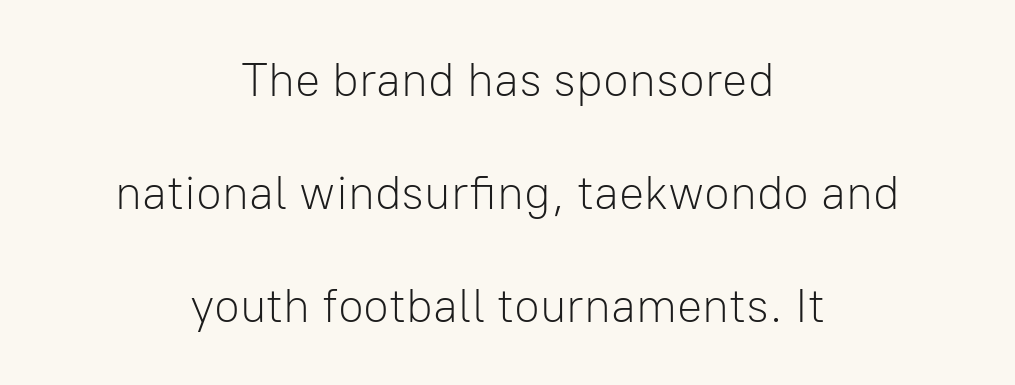
{"serif": "no", "italic": "no", "bold": "no", "weight": "light", "width": "normal", "stroke_contrast": "low", "x_height": "medium", "monospaced": "no", "underline": "no", "align": "center", "line_spacing": "loose", "line_spacing_ratio": 2.4, "letter_spacing": "normal", "letter_spacing_em": 0.0, "glyph_px": 47}
